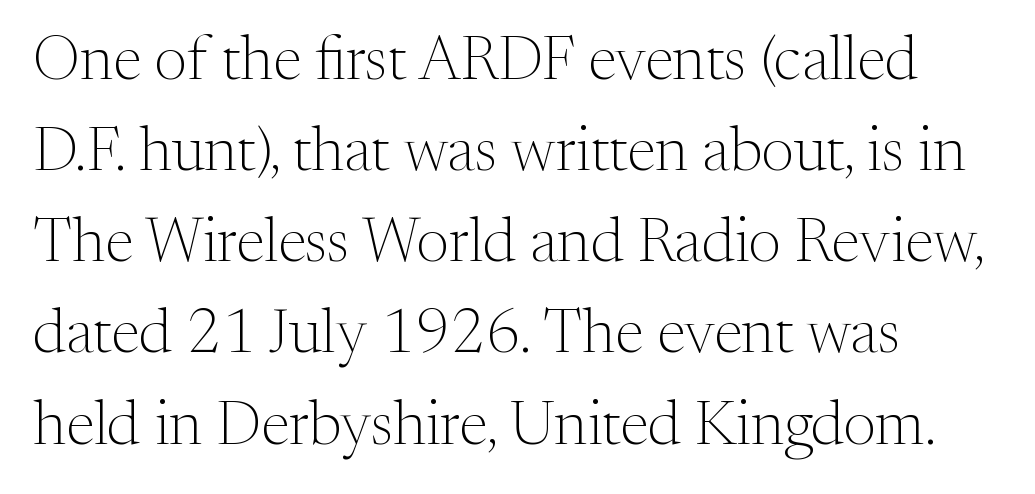
Compared with typical paragraphs, the rows here are spaced about the same. In CSS terms this would be text-align: left. Proportional: the letters do not fall into vertical columns. You can tell it's not italic because the verticals are truly vertical. Glance below the letters and you will spot only blank space.
